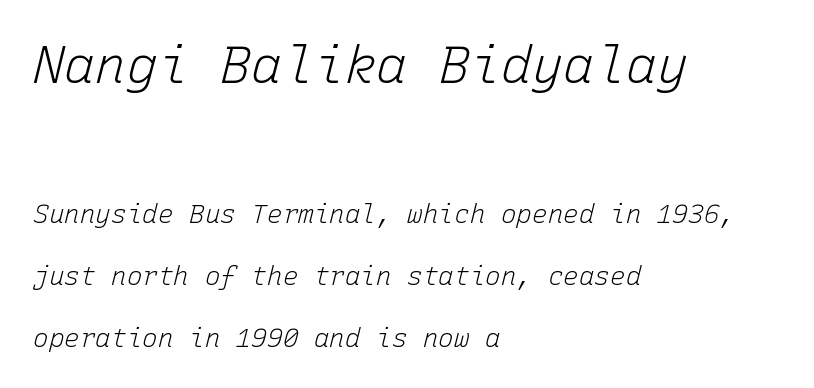
The image shows 52 px light type, italic (leaning right), monospaced; set left-aligned, loose line spacing (2.38x), normal letter spacing, not underlined; the first (top) block is 2.0x larger; low stroke contrast and a medium x-height.
